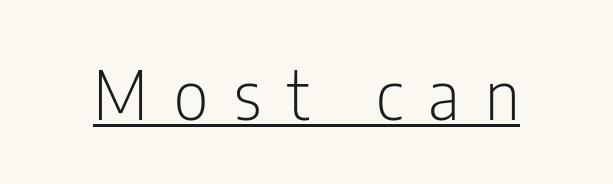
The image shows 68 px light, condensed sans-serif type, upright; set unusually wide letter spacing (+0.38 em), underlined; low stroke contrast and a medium x-height.
